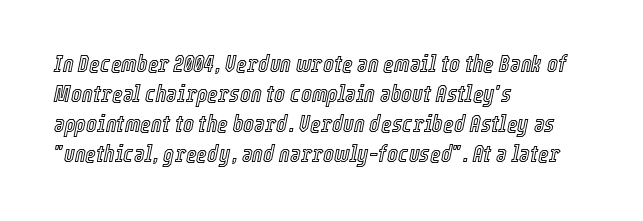
The image shows 23 px text type, italic (leaning right); set left-aligned, normal line spacing (1.3x), normal letter spacing, not underlined.
